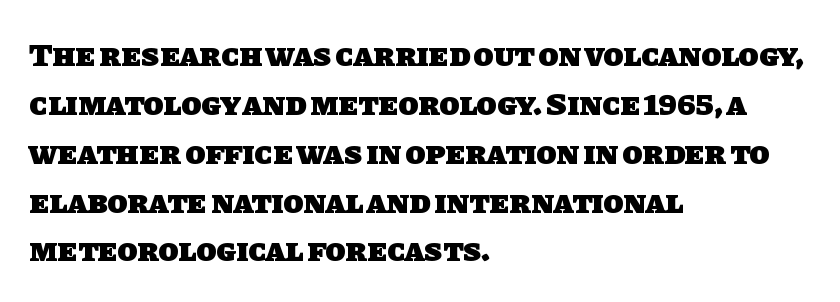
Q: Is the text bold? A: Yes.
Q: Is the typeface a serif or a sans-serif typeface? A: Sans-serif.
Q: Is the text underlined? A: No.
Q: How is the paragraph aligned? A: Left-aligned.
Q: Is the spacing between letters normal or unusually wide? A: Normal.
Q: Is the spacing between lines tight, normal or loose? A: Normal.
Q: Width (condensed, normal, or wide)? A: Normal.
Q: Stroke contrast? A: Low.
Q: x-height? A: Large.
Q: Monospaced? A: No.
